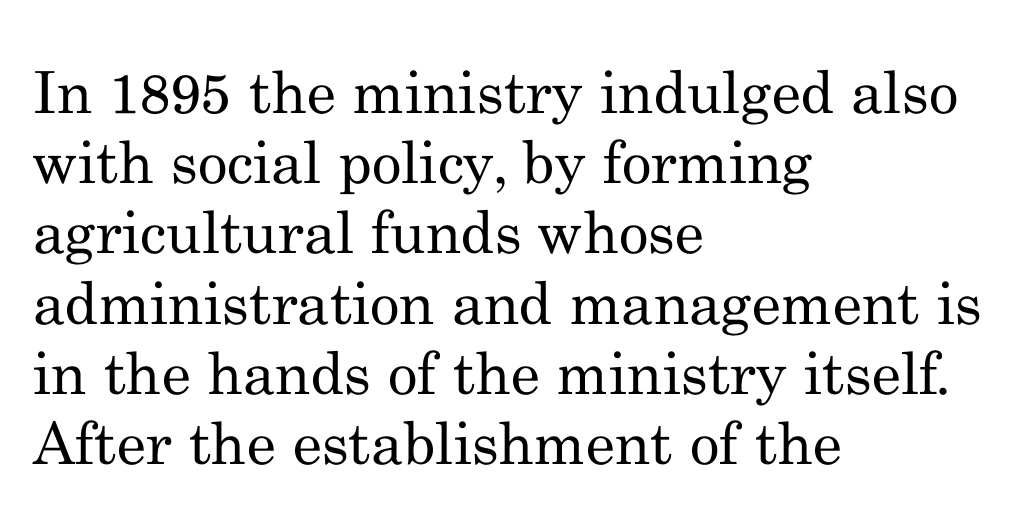
{"serif": "yes", "italic": "no", "bold": "no", "weight": "regular", "width": "normal", "stroke_contrast": "medium", "x_height": "small", "monospaced": "no", "underline": "no", "align": "left", "line_spacing_ratio": 1.21, "letter_spacing": "normal", "letter_spacing_em": 0.0, "glyph_px": 58}
